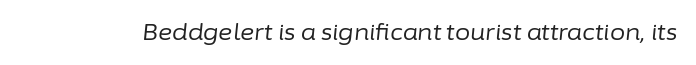
Q: Is the text bold? A: No.
Q: Is the text italic (slanted)? A: Yes, it leans right by about 6 degrees.
Q: Is the text underlined? A: No.
Q: Is the spacing between letters normal or unusually wide? A: Normal.
